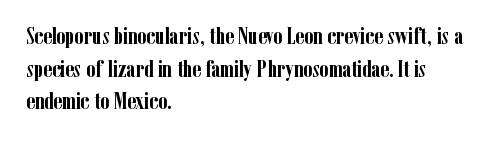
{"italic": "no", "bold": "yes", "underline": "no", "align": "left", "line_spacing": "normal", "line_spacing_ratio": 1.42, "letter_spacing": "normal", "letter_spacing_em": 0.0, "glyph_px": 23}
